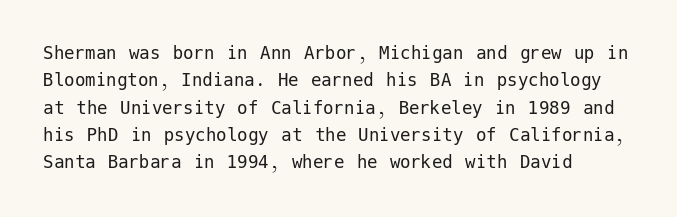
Reading down the block, your eye returns to a fixed left position each line. The weight tops out at a normal text grade. Interline gaps are of average width in this sample. The letters sit at their default tracking, neither squeezed nor spread.
